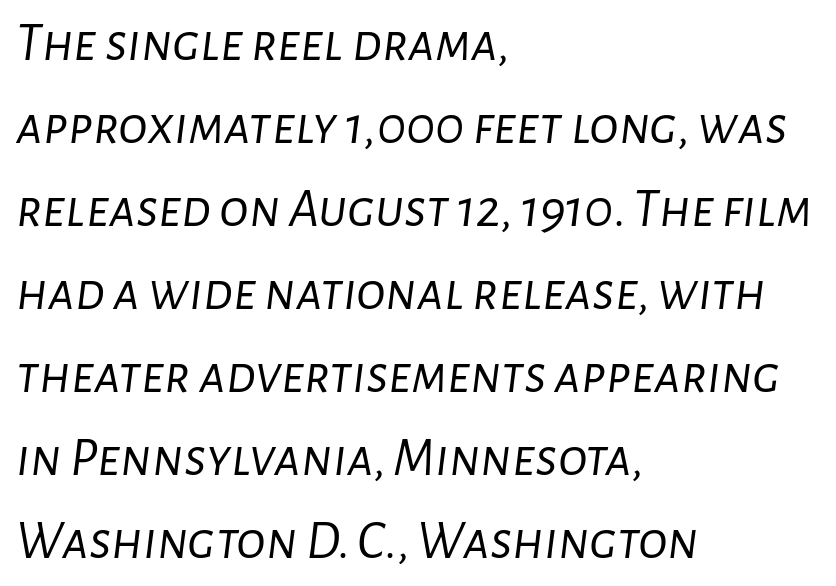
Letters have the restrained weight of plain body copy at most. Check under the words: just untouched page. This rendering leaves character spacing at its baseline value. Normally led — the rows are evenly, conventionally spaced. Teacher's note: observe the even left margin — that is flush-left alignment. Is this a fixed-width face? No — the glyphs have proportional, varying widths.
